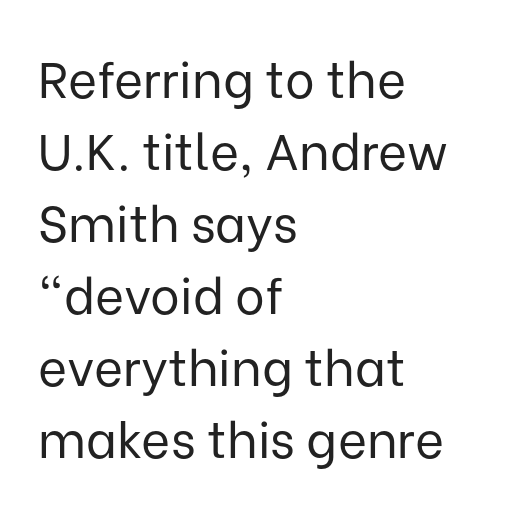
{"serif": "no", "italic": "no", "bold": "no", "weight": "regular", "width": "normal", "stroke_contrast": "low", "x_height": "medium", "monospaced": "no", "underline": "no", "align": "left", "line_spacing": "normal", "line_spacing_ratio": 1.44, "letter_spacing": "normal", "letter_spacing_em": 0.0, "glyph_px": 50}
